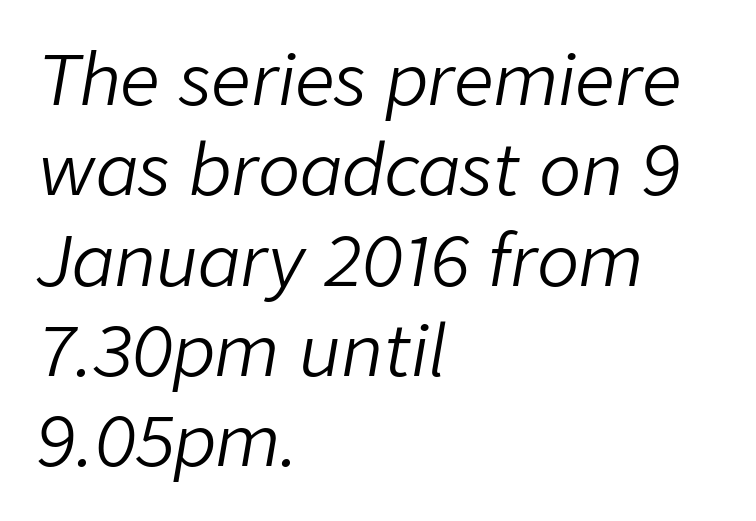
The image shows 70 px light type, italic (leaning right); set left-aligned, normal line spacing (1.29x), normal letter spacing, not underlined; low stroke contrast and a medium x-height.
